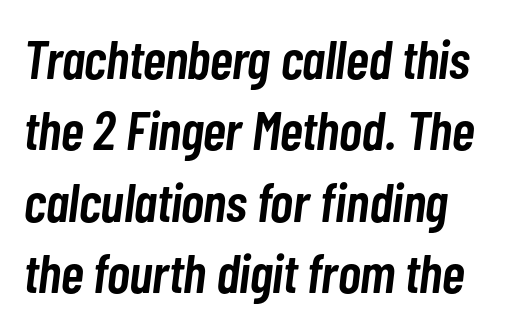
{"italic": "yes", "lean": "right", "slant_degrees": 7, "bold": "semi", "weight": "semibold", "width": "condensed", "stroke_contrast": "low", "x_height": "medium", "monospaced": "no", "underline": "no", "align": "left", "line_spacing": "normal", "line_spacing_ratio": 1.3, "letter_spacing": "normal", "letter_spacing_em": 0.0, "glyph_px": 55}
